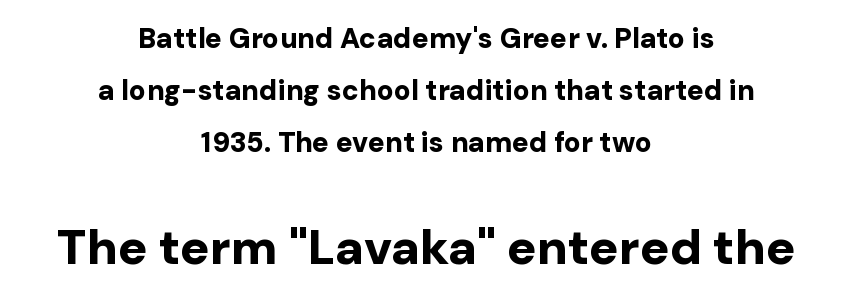
In this sample the second text group is rendered at the bigger scale. Every stem runs plumb, perpendicular to the baseline. The letters sit at their default tracking, neither squeezed nor spread. Underlining? Definitely not there. Looks like regular typesetting: each glyph gets only the width it needs. To sum up the face: it is a sans, with no serifs.
